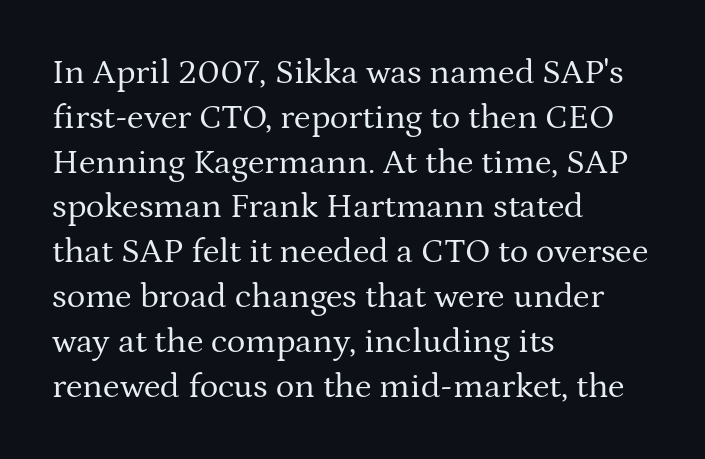
Q: Is the text bold? A: No.
Q: Is the text italic (slanted)? A: No, it is upright.
Q: Is the typeface a serif or a sans-serif typeface? A: Serif.
Q: Is the text underlined? A: No.
Q: How is the paragraph aligned? A: Left-aligned.
Q: Is the spacing between letters normal or unusually wide? A: Normal.
Q: Is the spacing between lines tight, normal or loose? A: Normal.
Q: Width (condensed, normal, or wide)? A: Normal.
Q: Stroke contrast? A: Medium.
Q: x-height? A: Medium.
Q: Monospaced? A: No.
